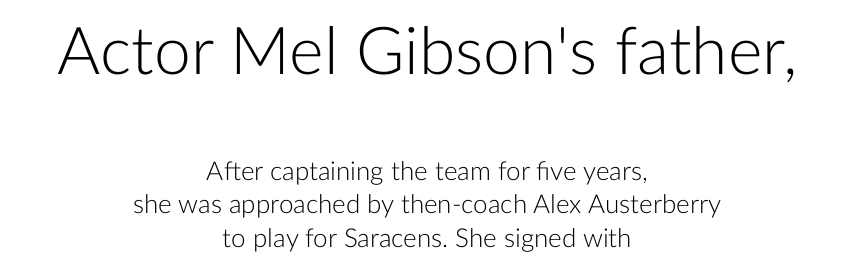
Does the leading feel generous? No, just average. A light-to-regular cut is what we see here. Check under the words: just untouched page. Each letter's strokes conclude bluntly, with no projecting serifs.
